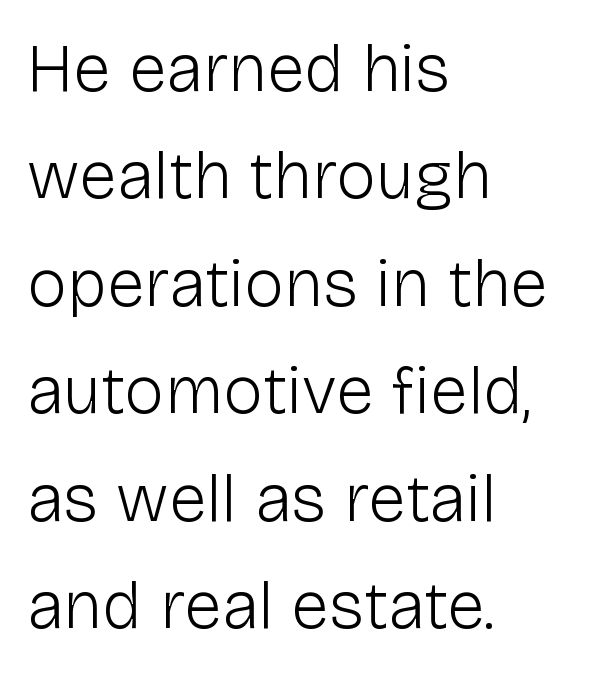
The image shows 68 px light sans-serif type, upright; set left-aligned, normal line spacing (1.58x), normal letter spacing, not underlined; low stroke contrast and a medium x-height.
